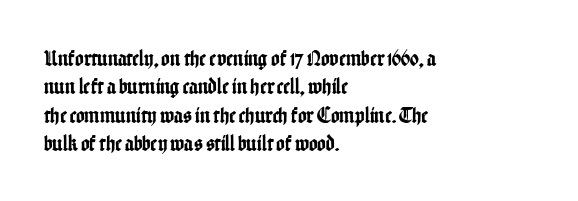
The image shows 23 px text type, upright; set left-aligned, line spacing 1.23x, normal letter spacing, not underlined.
